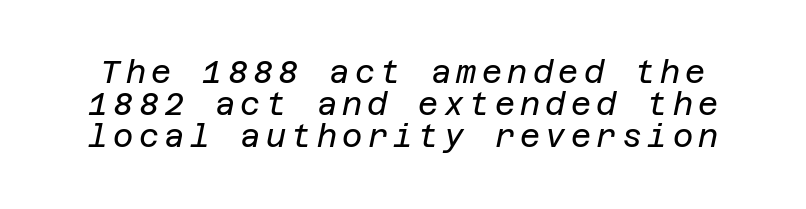
Q: Is the text bold? A: No.
Q: Is the text italic (slanted)? A: Yes, it leans right by about 12 degrees.
Q: Is the text underlined? A: No.
Q: Is the spacing between lines tight, normal or loose? A: Tight.
Q: Width (condensed, normal, or wide)? A: Normal.
Q: Stroke contrast? A: Low.
Q: x-height? A: Large.
